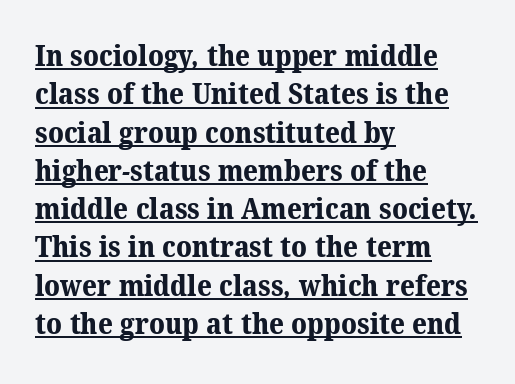
{"serif": "yes", "bold": "yes", "weight": "bold", "width": "normal", "stroke_contrast": "medium", "x_height": "medium", "monospaced": "no", "underline": "yes", "align": "left", "line_spacing": "normal", "line_spacing_ratio": 1.32, "letter_spacing": "normal", "letter_spacing_em": 0.0, "glyph_px": 29}
